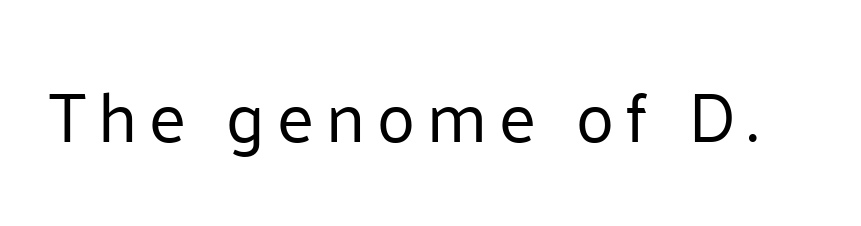
This sample has the flowing, uneven cadence of proportional lettering. The axis of the letterforms is exactly vertical. The typeface has the unassuming heft of standard copy or less. Lines of text with bare space underneath. Examine the stroke ends and you'll find no serifs.
